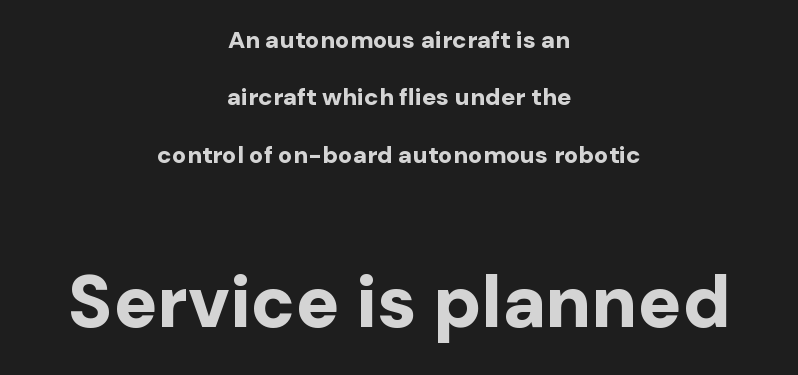
Q: Is the text bold? A: Yes.
Q: Is the text italic (slanted)? A: No, it is upright.
Q: Is the typeface a serif or a sans-serif typeface? A: Sans-serif.
Q: Is the text underlined? A: No.
Q: How is the paragraph aligned? A: Centered.
Q: Is the spacing between letters normal or unusually wide? A: Normal.
Q: Is the spacing between lines tight, normal or loose? A: Loose.
Q: Which block of text is set in a larger size, the first (top) or the second (bottom)? A: The second (bottom) one.
Q: Width (condensed, normal, or wide)? A: Normal.
Q: Stroke contrast? A: Low.
Q: x-height? A: Medium.
Q: Monospaced? A: No.
